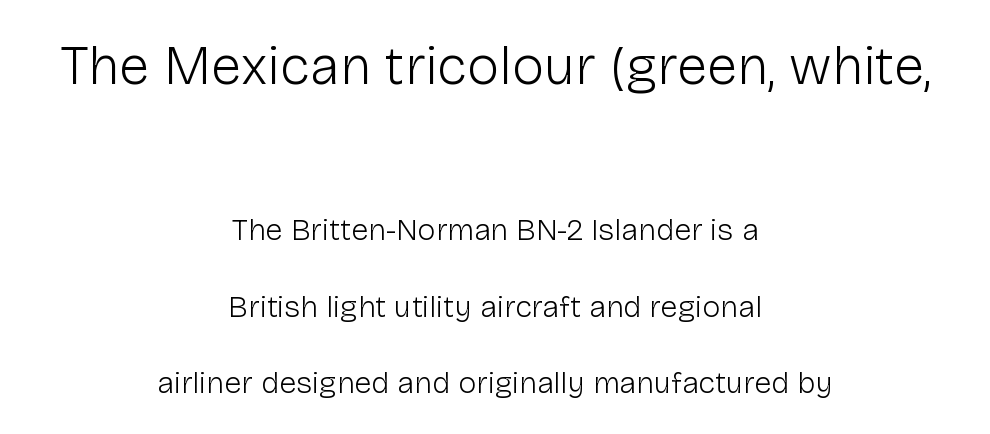
The passage shown begins with its larger block and ends with its smaller one. Neither beginnings nor endings align; midpoints do. Here the glyphs are tracked normally, forming tight word shapes. Leading: increased.
